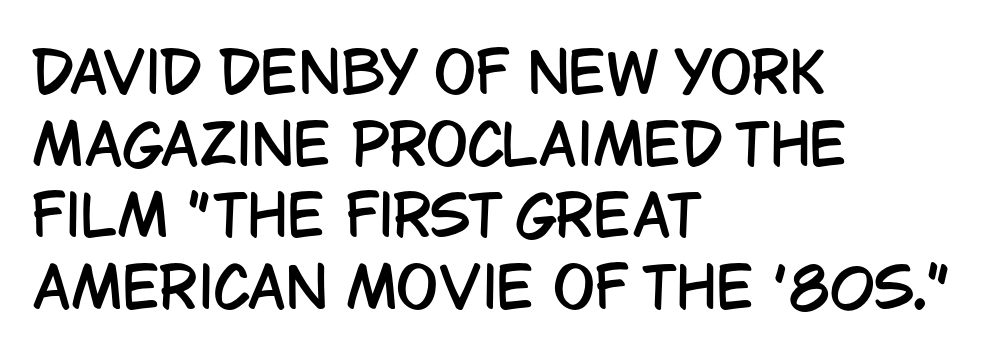
The image shows 56 px condensed sans-serif type, upright; set left-aligned, normal line spacing (1.28x), normal letter spacing, not underlined; low stroke contrast and a large x-height.
